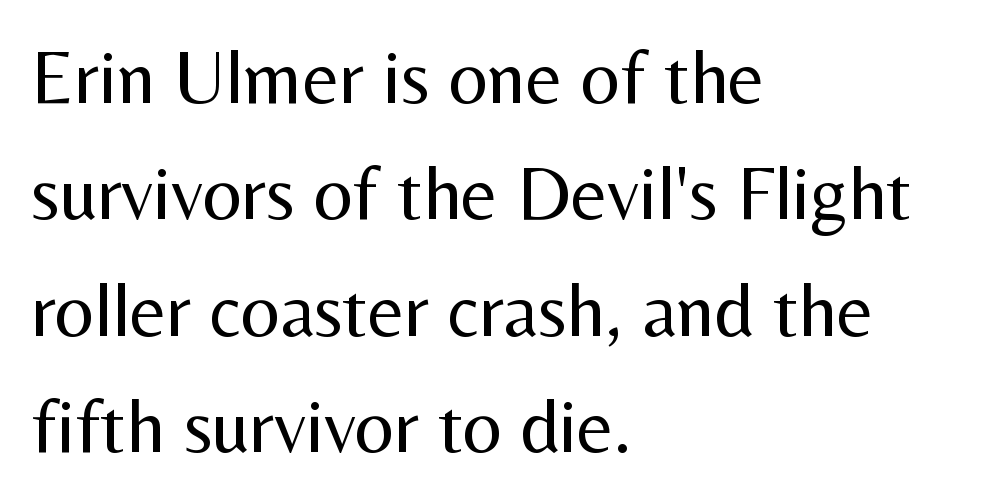
A light-to-regular cut is what we see here. You could not count columns in this text — the font is proportionally spaced. Does the lettering tilt? It doesn't — this is upright. Here the glyphs are tracked normally, forming tight word shapes. Anything drawn beneath the words? Only blank space. Examine the stroke ends and you'll find no serifs.
